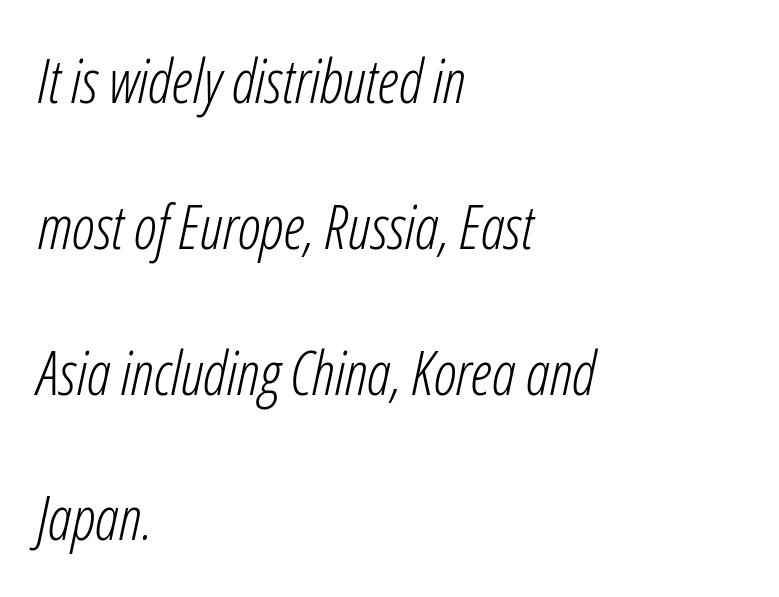
{"italic": "yes", "lean": "right", "slant_degrees": 12, "bold": "no", "weight": "light", "width": "condensed", "stroke_contrast": "low", "x_height": "medium", "monospaced": "no", "underline": "no", "align": "left", "line_spacing": "loose", "line_spacing_ratio": 2.43, "letter_spacing": "normal", "letter_spacing_em": 0.0, "glyph_px": 60}
